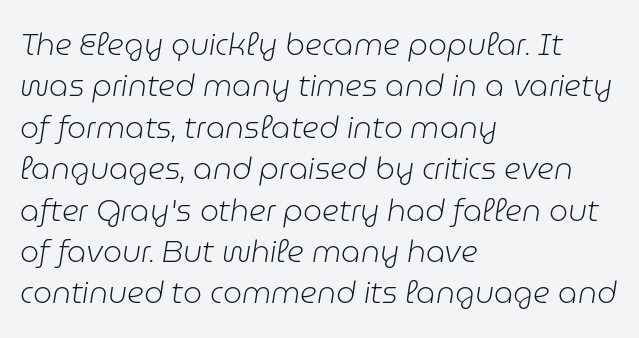
Q: Is the text bold? A: No.
Q: Is the text italic (slanted)? A: Yes, it leans right by about 9 degrees.
Q: Is the text underlined? A: No.
Q: How is the paragraph aligned? A: Left-aligned.
Q: Is the spacing between letters normal or unusually wide? A: Normal.
Q: Is the spacing between lines tight, normal or loose? A: Normal.
Q: Width (condensed, normal, or wide)? A: Normal.
Q: Stroke contrast? A: Low.
Q: x-height? A: Medium.
Q: Monospaced? A: No.
